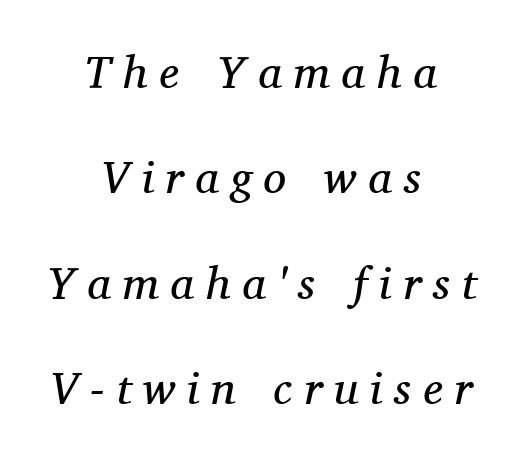
Q: Is the text bold? A: No.
Q: Is the text italic (slanted)? A: Yes, it leans right by about 11 degrees.
Q: Is the typeface a serif or a sans-serif typeface? A: Serif.
Q: Is the text underlined? A: No.
Q: How is the paragraph aligned? A: Centered.
Q: Is the spacing between letters normal or unusually wide? A: Unusually wide.
Q: Is the spacing between lines tight, normal or loose? A: Loose.
Q: Width (condensed, normal, or wide)? A: Normal.
Q: Stroke contrast? A: Medium.
Q: x-height? A: Medium.
Q: Monospaced? A: No.
